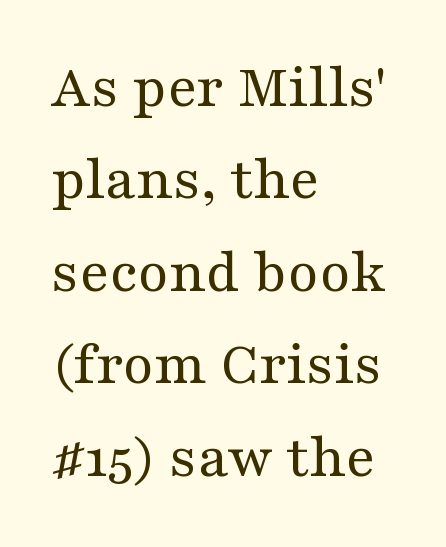
{"serif": "yes", "italic": "no", "bold": "no", "weight": "regular", "width": "wide", "stroke_contrast": "medium", "x_height": "medium", "monospaced": "no", "underline": "no", "align": "left", "line_spacing": "normal", "line_spacing_ratio": 1.49, "letter_spacing": "normal", "letter_spacing_em": 0.0, "glyph_px": 62}
